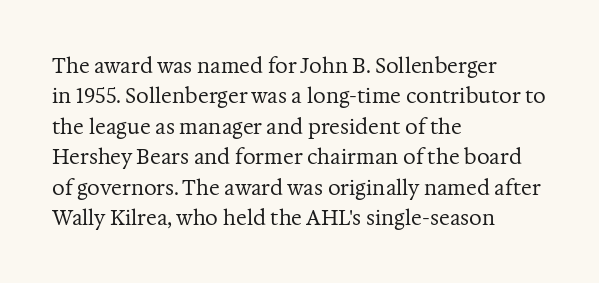
The typesetting does not lean heavy: it is not bold. Words appear dense and cohesive because spacing is normal. Every character sits straight up, as roman type does. What's the leading like? Ordinary, nothing unusual. Glance below the letters and you will spot only blank space.
